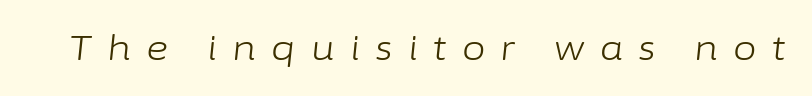
Type without underlining. A typesetter would call this proportional, since set widths differ per character. Someone cranked the tracking dial way up on this one. When letters slant like this, we call the style italic. Nothing heavy about these letters — not bold at all.
